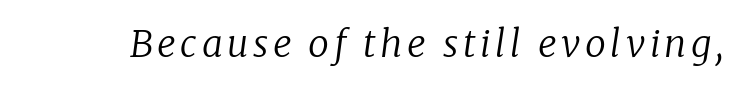
{"serif": "yes", "italic": "yes", "lean": "right", "slant_degrees": 8, "bold": "no", "weight": "regular", "width": "normal", "stroke_contrast": "low", "x_height": "medium", "monospaced": "no", "underline": "no", "glyph_px": 37}
